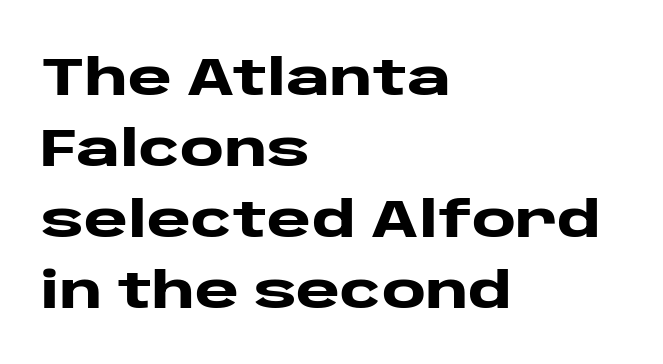
Lines of text with bare space underneath. Look at the stroke-to-counter ratio: heavy, a bold. The type is set solid horizontally, with unmodified tracking. The leading is moderate, giving the passage an even texture.
